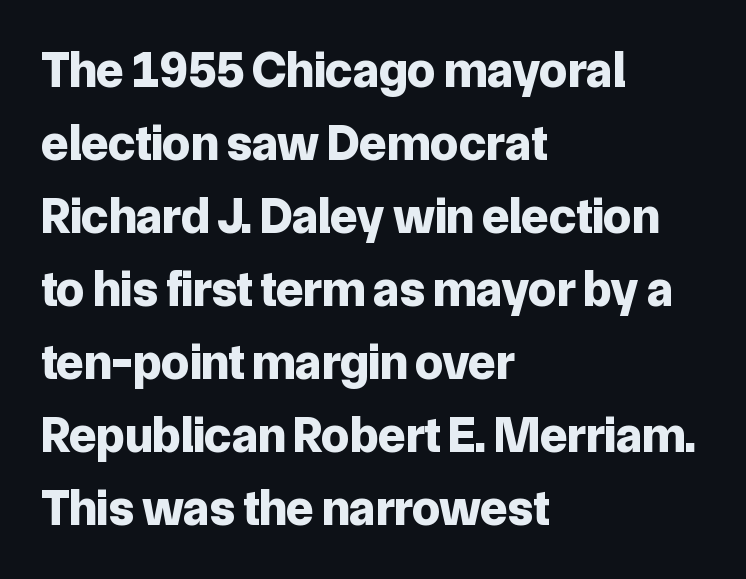
To sum up the face: it is a sans, with no serifs. Proportional: the letters do not fall into vertical columns. No italicization has been applied; the sample stays upright. Layout note: lines flush left.
